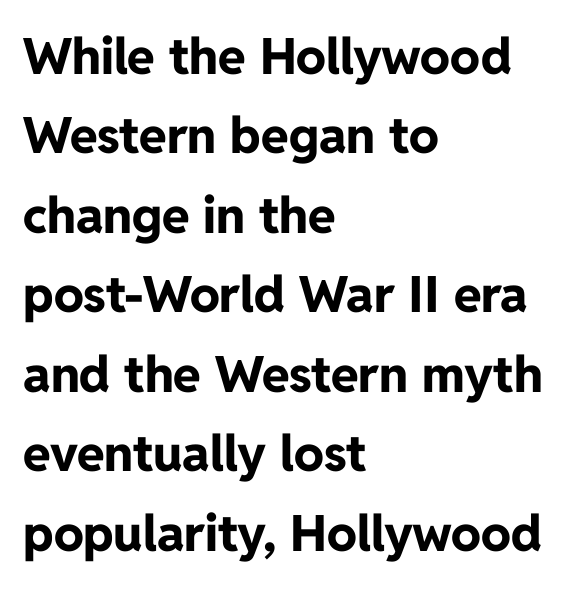
The image shows 50 px bold sans-serif type, upright; set left-aligned, normal line spacing (1.59x), normal letter spacing, not underlined; low stroke contrast and a medium x-height.
